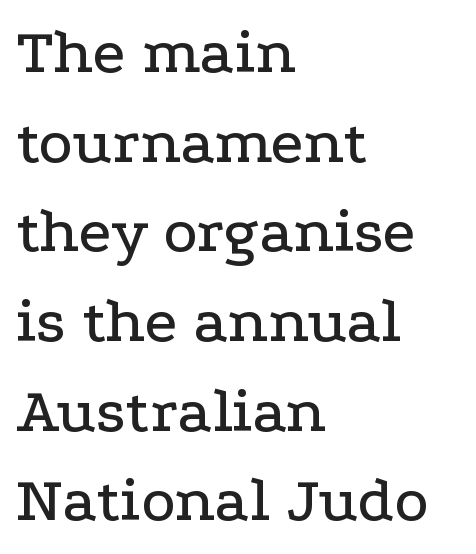
Q: Is the text italic (slanted)? A: No, it is upright.
Q: Is the typeface a serif or a sans-serif typeface? A: Serif.
Q: Is the text underlined? A: No.
Q: How is the paragraph aligned? A: Left-aligned.
Q: Is the spacing between letters normal or unusually wide? A: Normal.
Q: Is the spacing between lines tight, normal or loose? A: Normal.
Q: Width (condensed, normal, or wide)? A: Wide.
Q: Stroke contrast? A: Low.
Q: x-height? A: Medium.
Q: Monospaced? A: No.
